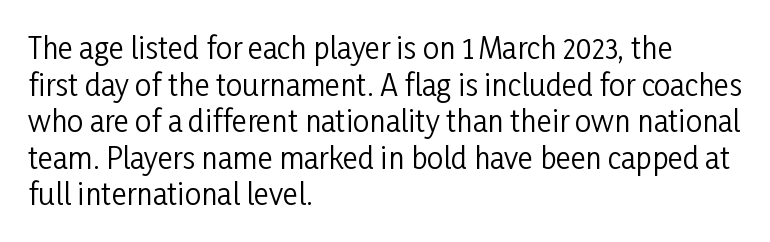
{"serif": "no", "italic": "no", "bold": "no", "weight": "regular", "width": "condensed", "stroke_contrast": "low", "x_height": "medium", "monospaced": "no", "underline": "no", "align": "left", "line_spacing": "normal", "line_spacing_ratio": 1.26, "letter_spacing": "normal", "letter_spacing_em": 0.0, "glyph_px": 29}
